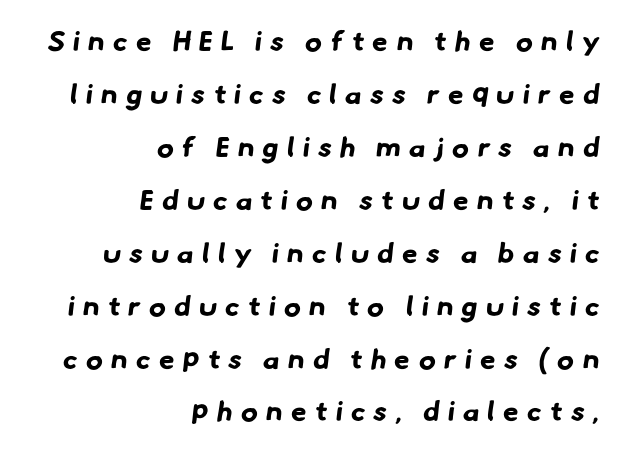
Q: Is the text bold? A: Yes.
Q: Is the typeface a serif or a sans-serif typeface? A: Sans-serif.
Q: Is the text underlined? A: No.
Q: How is the paragraph aligned? A: Right-aligned.
Q: Is the spacing between letters normal or unusually wide? A: Unusually wide.
Q: Width (condensed, normal, or wide)? A: Normal.
Q: Stroke contrast? A: Low.
Q: x-height? A: Small.
Q: Monospaced? A: No.
